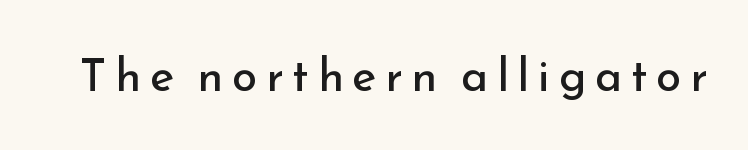
No heavy texture on the line: the type isn't bold. Underline: absent. Looks like regular typesetting: each glyph gets only the width it needs. It's the straight-up-and-down kind of type. The letters carry no serifs — their stems end cleanly without finishing strokes.
